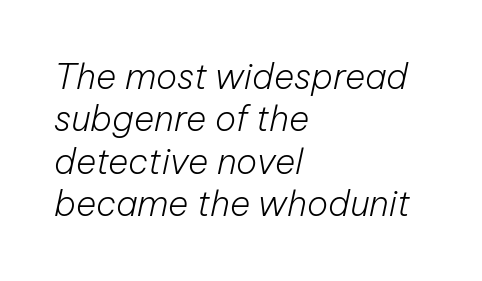
{"italic": "yes", "lean": "right", "slant_degrees": 12, "bold": "no", "weight": "light", "width": "normal", "stroke_contrast": "low", "x_height": "medium", "monospaced": "no", "underline": "no", "align": "left", "line_spacing_ratio": 1.21, "letter_spacing": "normal", "letter_spacing_em": 0.0, "glyph_px": 35}
